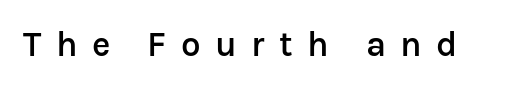
{"serif": "no", "italic": "no", "bold": "semi", "weight": "semibold", "width": "normal", "stroke_contrast": "low", "x_height": "medium", "monospaced": "no", "underline": "no", "letter_spacing": "wide", "letter_spacing_em": 0.41, "glyph_px": 35}
